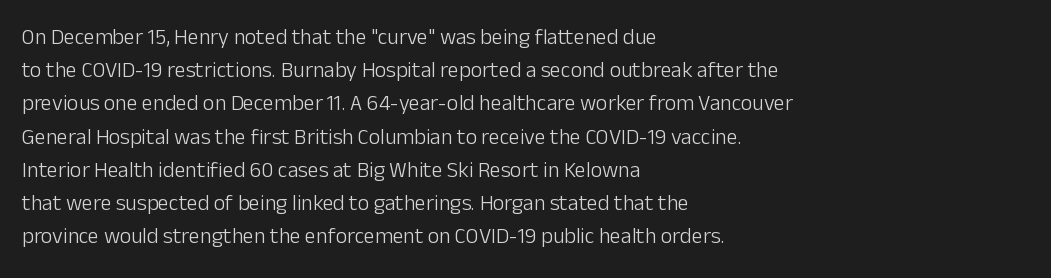
The image shows 22 px text type, upright; set left-aligned, normal line spacing (1.51x), normal letter spacing, not underlined.
